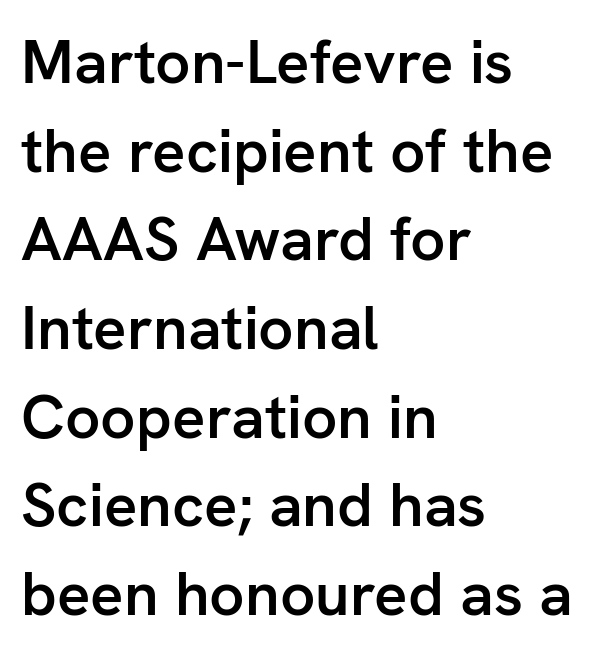
Q: Is the text bold? A: Semi-bold.
Q: Is the text italic (slanted)? A: No, it is upright.
Q: Is the typeface a serif or a sans-serif typeface? A: Sans-serif.
Q: Is the text underlined? A: No.
Q: How is the paragraph aligned? A: Left-aligned.
Q: Is the spacing between letters normal or unusually wide? A: Normal.
Q: Is the spacing between lines tight, normal or loose? A: Normal.
Q: Width (condensed, normal, or wide)? A: Normal.
Q: Stroke contrast? A: Low.
Q: x-height? A: Medium.
Q: Monospaced? A: No.
